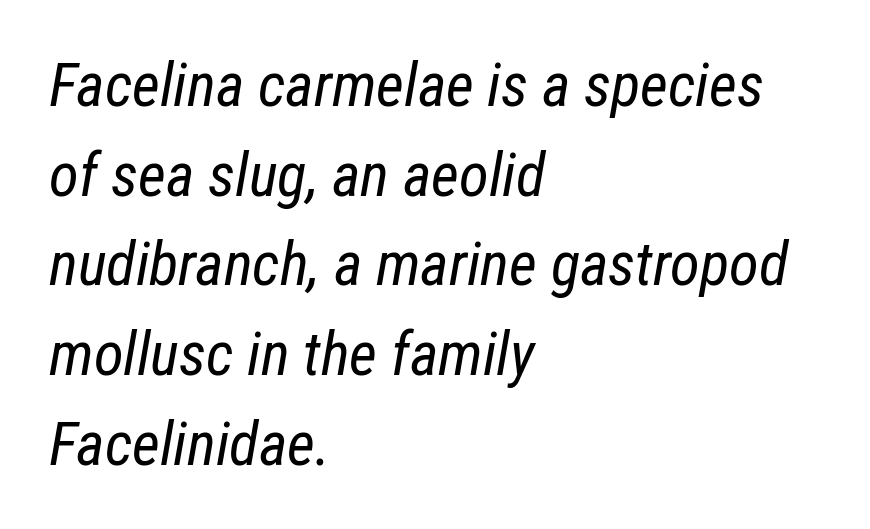
The image shows 61 px regular-weight, condensed type, italic (leaning right); set left-aligned, normal line spacing (1.47x), normal letter spacing, not underlined; low stroke contrast and a medium x-height.
